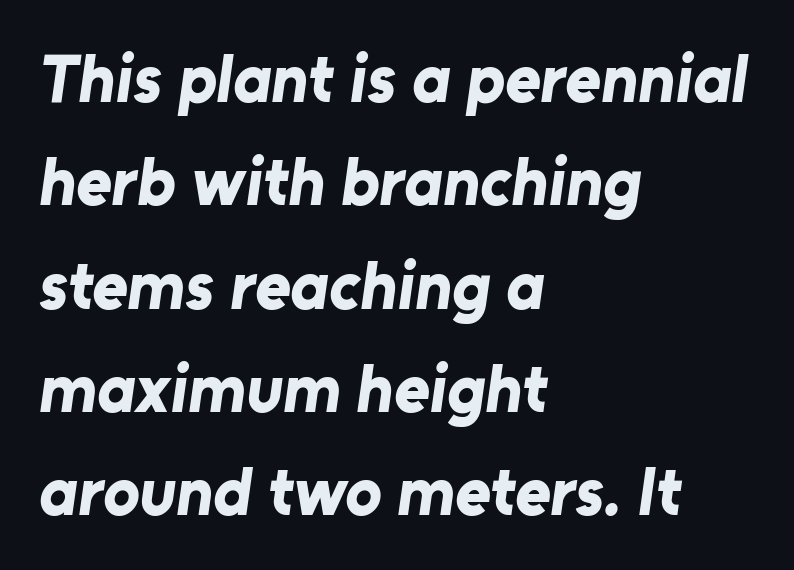
The image shows 68 px bold sans-serif type; set left-aligned, normal line spacing (1.52x), normal letter spacing, not underlined; low stroke contrast and a medium x-height.
